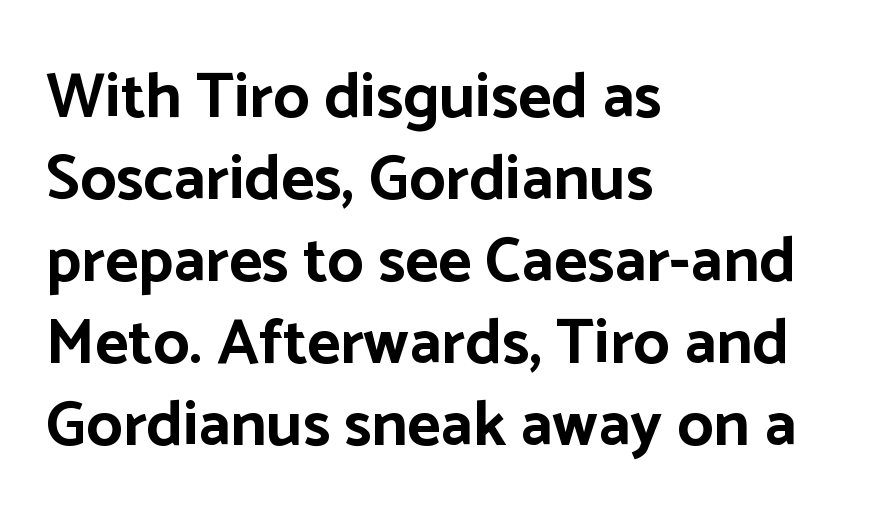
Q: Is the text bold? A: Yes.
Q: Is the text italic (slanted)? A: No, it is upright.
Q: Is the typeface a serif or a sans-serif typeface? A: Sans-serif.
Q: Is the text underlined? A: No.
Q: How is the paragraph aligned? A: Left-aligned.
Q: Is the spacing between letters normal or unusually wide? A: Normal.
Q: Is the spacing between lines tight, normal or loose? A: Normal.
Q: Width (condensed, normal, or wide)? A: Normal.
Q: Stroke contrast? A: Low.
Q: x-height? A: Medium.
Q: Monospaced? A: No.
